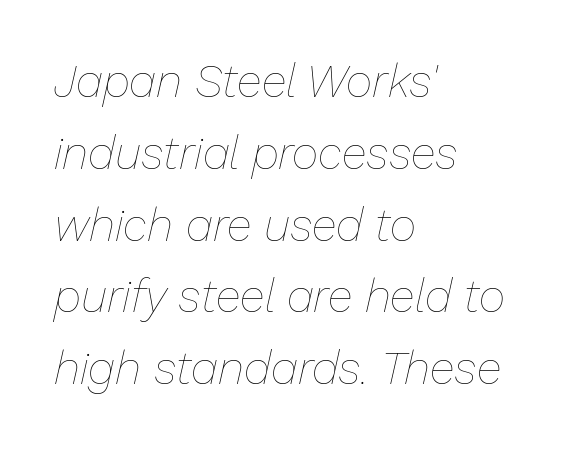
These lines stack with their left ends in a neat column. The passage shown stacks its lines at a standard gap. Nothing heavy about these letters — not bold at all. Characters are canted at an angle relative to the baseline's perpendicular.
